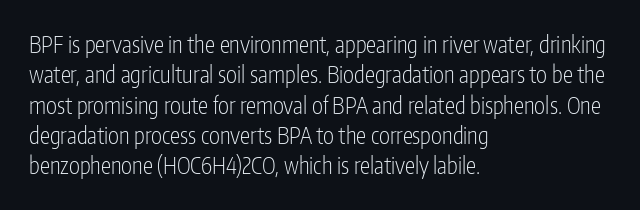
{"italic": "no", "bold": "no", "underline": "no", "align": "left", "line_spacing": "normal", "line_spacing_ratio": 1.32, "letter_spacing": "normal", "letter_spacing_em": 0.0, "glyph_px": 23}
